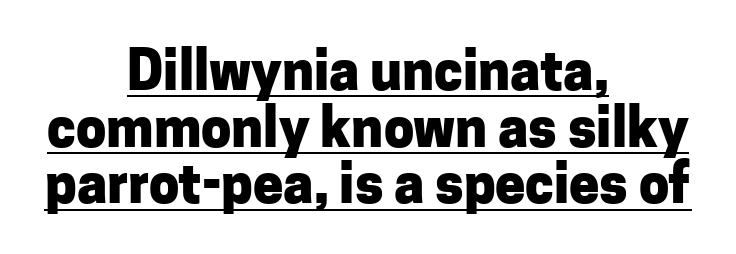
{"serif": "no", "italic": "no", "bold": "yes", "weight": "heavy", "width": "normal", "stroke_contrast": "low", "x_height": "medium", "monospaced": "no", "underline": "yes", "align": "center", "line_spacing": "tight", "line_spacing_ratio": 1.05, "letter_spacing": "normal", "letter_spacing_em": 0.0, "glyph_px": 54}
